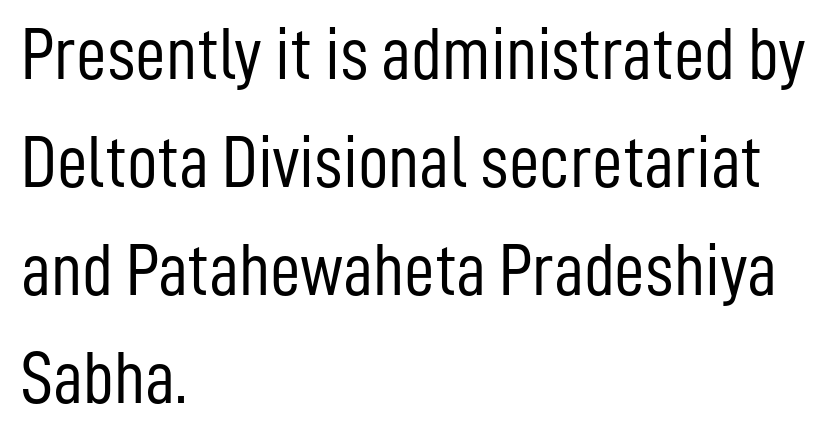
{"serif": "no", "italic": "no", "bold": "no", "weight": "light", "width": "condensed", "stroke_contrast": "low", "x_height": "medium", "monospaced": "no", "underline": "no", "align": "left", "line_spacing": "normal", "line_spacing_ratio": 1.44, "letter_spacing": "normal", "letter_spacing_em": 0.0, "glyph_px": 75}
